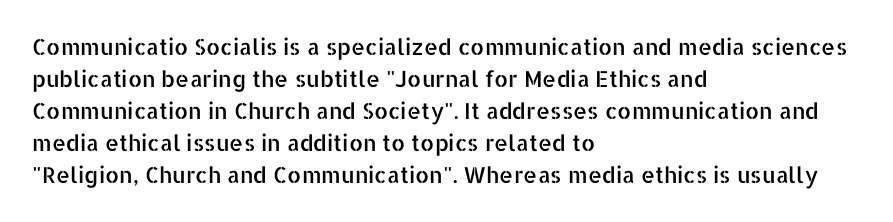
Q: Is the text italic (slanted)? A: No, it is upright.
Q: Is the text underlined? A: No.
Q: How is the paragraph aligned? A: Left-aligned.
Q: Is the spacing between letters normal or unusually wide? A: Normal.
Q: Is the spacing between lines tight, normal or loose? A: Normal.
